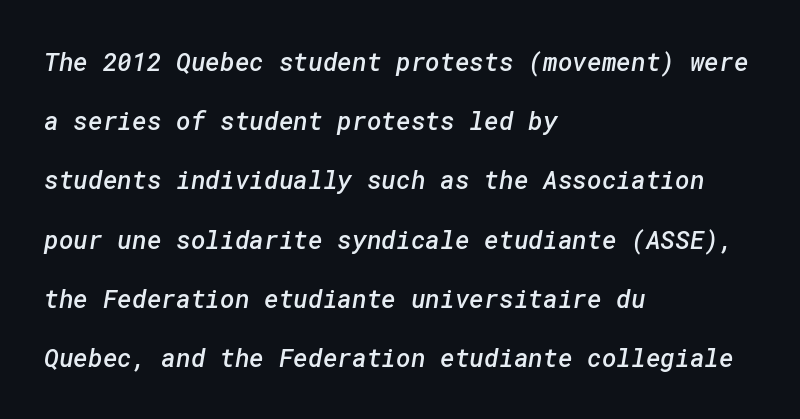
{"bold": "semi", "underline": "no", "align": "left", "line_spacing": "loose", "line_spacing_ratio": 2.37, "letter_spacing": "normal", "letter_spacing_em": 0.0, "glyph_px": 25}
